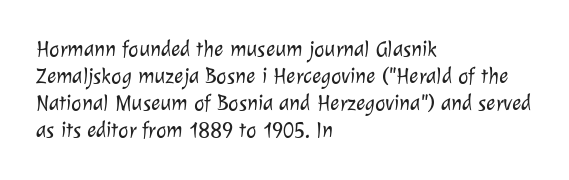
Q: Is the text bold? A: No.
Q: Is the text underlined? A: No.
Q: How is the paragraph aligned? A: Left-aligned.
Q: Is the spacing between letters normal or unusually wide? A: Normal.
